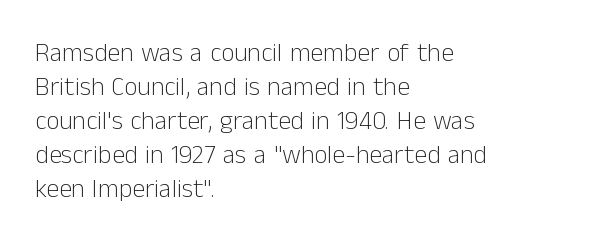
The image shows 26 px text type, upright; set left-aligned, normal line spacing (1.31x), normal letter spacing, not underlined.
